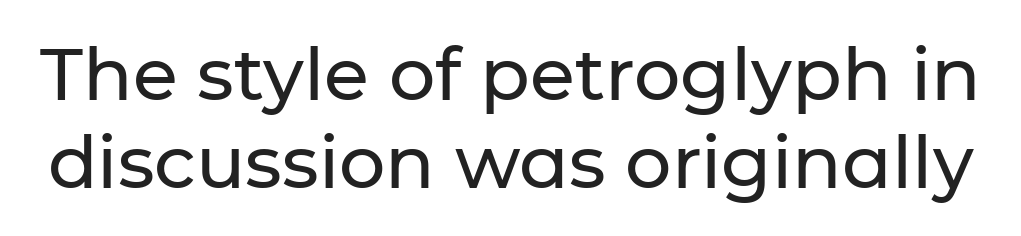
{"serif": "no", "italic": "no", "width": "normal", "stroke_contrast": "low", "x_height": "medium", "monospaced": "no", "underline": "no", "line_spacing_ratio": 1.2, "letter_spacing": "normal", "letter_spacing_em": 0.0, "glyph_px": 73}
